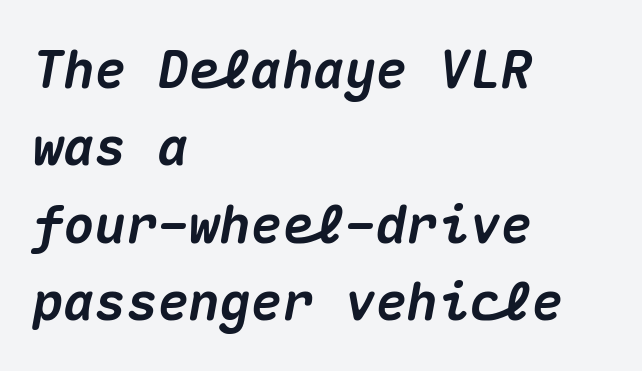
Q: Is the text bold? A: Yes.
Q: Is the text italic (slanted)? A: Yes, it leans right by about 10 degrees.
Q: Is the text underlined? A: No.
Q: How is the paragraph aligned? A: Left-aligned.
Q: Is the spacing between letters normal or unusually wide? A: Normal.
Q: Is the spacing between lines tight, normal or loose? A: Normal.
Q: Width (condensed, normal, or wide)? A: Normal.
Q: Stroke contrast? A: Medium.
Q: x-height? A: Medium.
Q: Monospaced? A: Yes.
